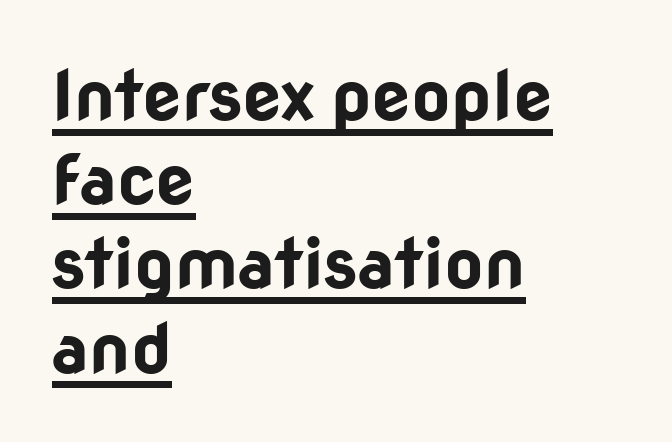
The gaps between neighbouring characters are ordinary and unremarkable. The passage shown is typed in a proportional face where columns would drift. Notice how the stems are strictly vertical — no italics here. The text block is weighted toward the left margin, trailing off unevenly rightward.
